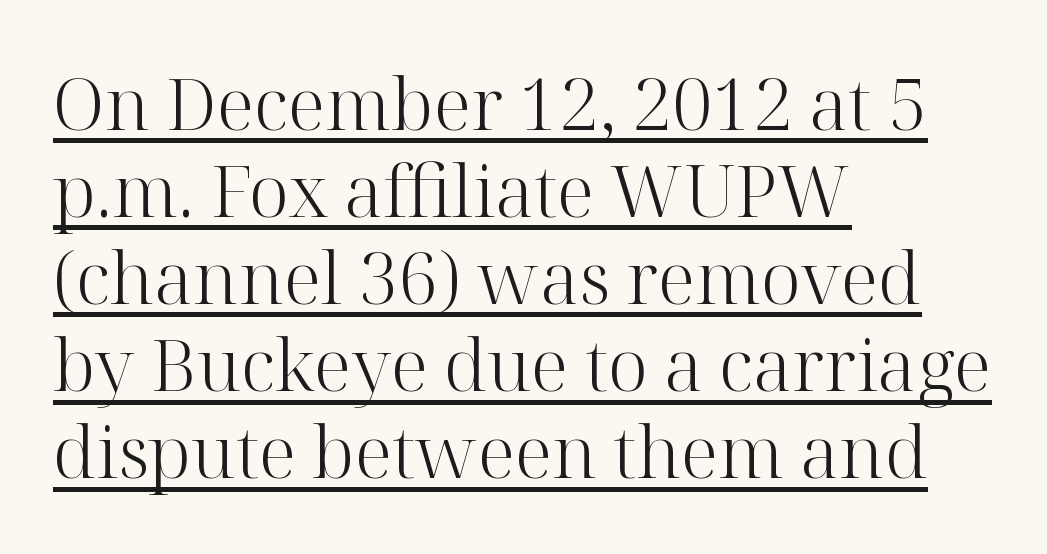
Q: Is the text bold? A: No.
Q: Is the text italic (slanted)? A: No, it is upright.
Q: Is the typeface a serif or a sans-serif typeface? A: Serif.
Q: Is the text underlined? A: Yes.
Q: How is the paragraph aligned? A: Left-aligned.
Q: Is the spacing between letters normal or unusually wide? A: Normal.
Q: Width (condensed, normal, or wide)? A: Normal.
Q: Stroke contrast? A: High.
Q: x-height? A: Medium.
Q: Monospaced? A: No.
